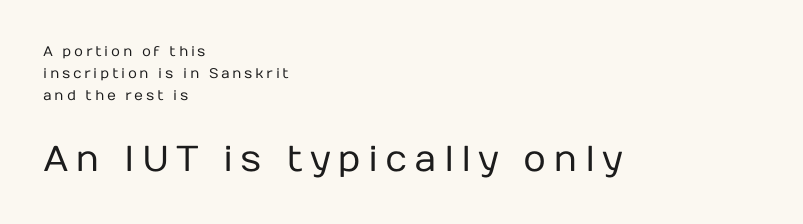
{"serif": "no", "italic": "no", "bold": "no", "weight": "regular", "width": "normal", "stroke_contrast": "low", "x_height": "medium", "monospaced": "no", "underline": "no", "align": "left", "line_spacing": "normal", "line_spacing_ratio": 1.57, "larger_block": "second", "size_ratio": 2.57, "glyph_px": 36}
